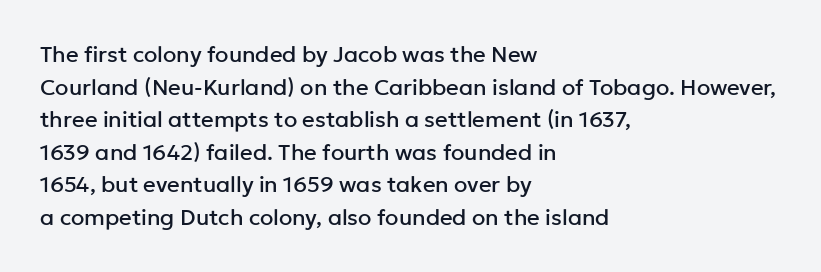
Q: Is the text italic (slanted)? A: No, it is upright.
Q: Is the text underlined? A: No.
Q: How is the paragraph aligned? A: Left-aligned.
Q: Is the spacing between letters normal or unusually wide? A: Normal.
Q: Is the spacing between lines tight, normal or loose? A: Normal.
